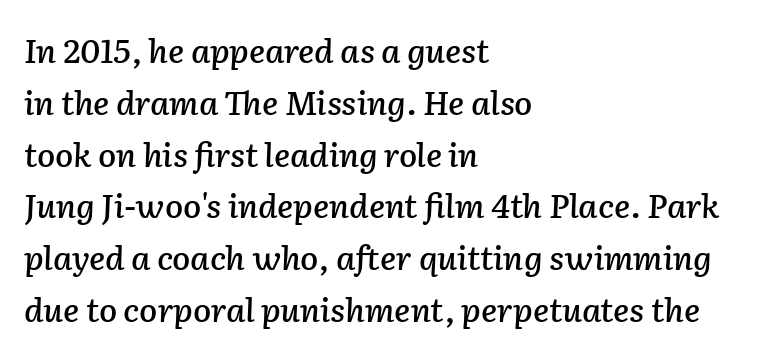
The image shows 33 px text type, italic (leaning right); set left-aligned, normal line spacing (1.57x), normal letter spacing, not underlined; low stroke contrast and a medium x-height.
